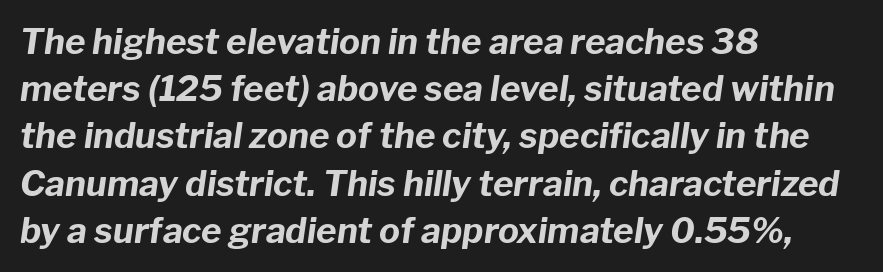
The image shows 35 px bold type, italic (leaning right); set left-aligned, normal line spacing (1.35x), normal letter spacing, not underlined; low stroke contrast and a medium x-height.
